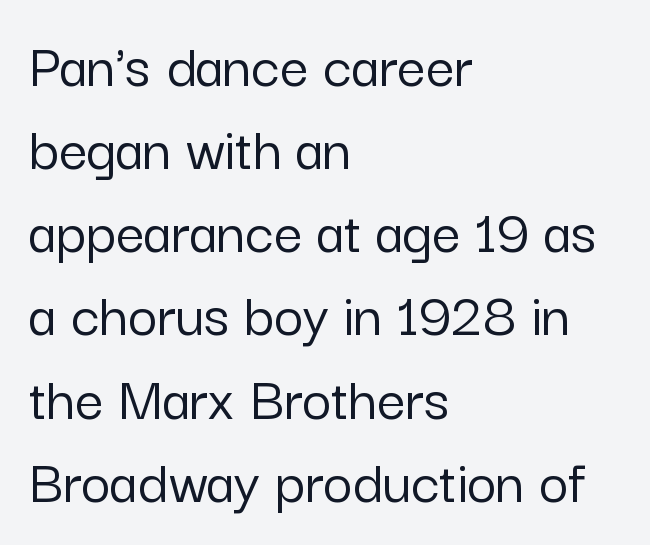
Here the designer chose a conventional face with non-uniform glyph widths. Look at the tracking — it's just the regular setting, nothing added. Notice how the passage keeps a crisp vertical edge on the left only. Vertical strokes here are truly vertical. No word sits above an underline. Leading: standard.
